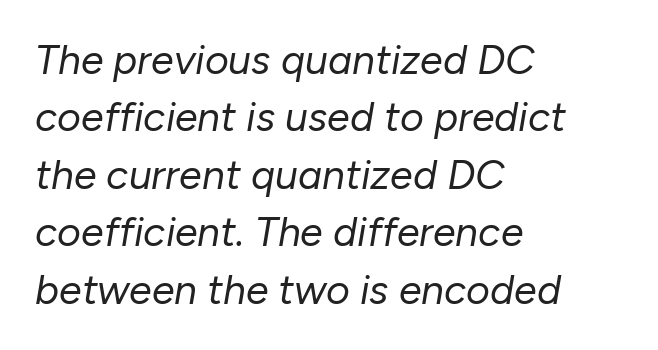
The image shows 41 px regular-weight type, italic (leaning right); set left-aligned, normal line spacing (1.4x), normal letter spacing, not underlined; low stroke contrast and a medium x-height.
